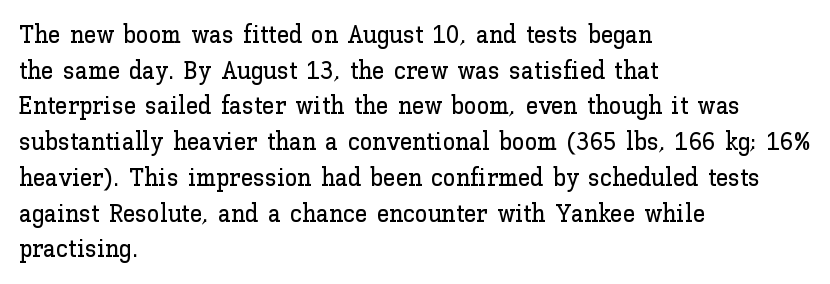
{"italic": "no", "underline": "no", "align": "left", "line_spacing": "normal", "line_spacing_ratio": 1.43, "letter_spacing": "normal", "letter_spacing_em": 0.0, "glyph_px": 25}
